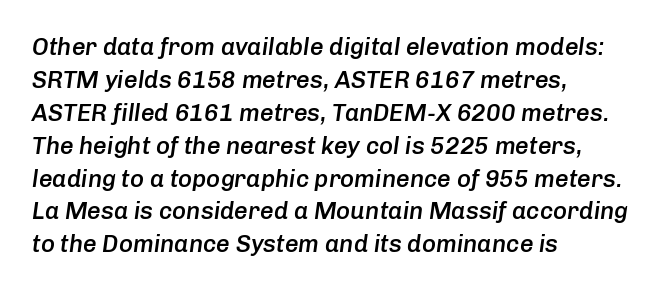
{"italic": "yes", "lean": "right", "slant_degrees": 8, "bold": "semi", "underline": "no", "align": "left", "line_spacing": "normal", "line_spacing_ratio": 1.37, "letter_spacing": "normal", "letter_spacing_em": 0.0, "glyph_px": 24}
